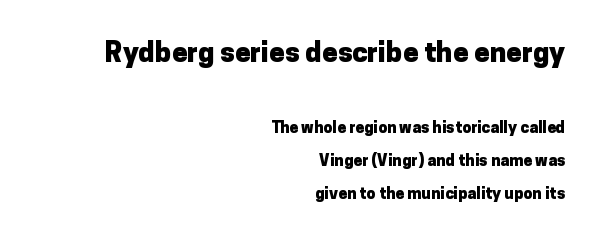
Q: Is the text bold? A: Yes.
Q: Is the text italic (slanted)? A: No, it is upright.
Q: Is the typeface a serif or a sans-serif typeface? A: Sans-serif.
Q: Is the text underlined? A: No.
Q: How is the paragraph aligned? A: Right-aligned.
Q: Is the spacing between letters normal or unusually wide? A: Normal.
Q: Is the spacing between lines tight, normal or loose? A: Loose.
Q: Which block of text is set in a larger size, the first (top) or the second (bottom)? A: The first (top) one.
Q: Width (condensed, normal, or wide)? A: Normal.
Q: Stroke contrast? A: Low.
Q: x-height? A: Medium.
Q: Monospaced? A: No.
